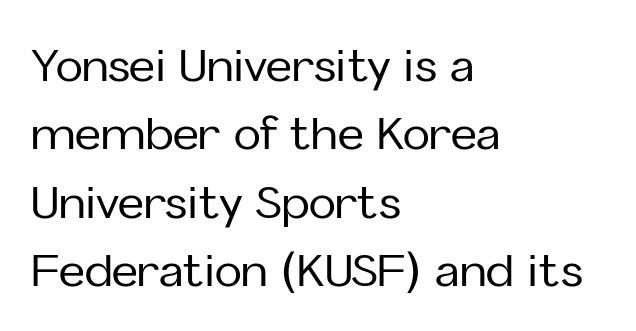
If you measured baseline to baseline, you'd find a middling distance. You could not count columns in this text — the font is proportionally spaced. This sample uses plain, unmodified letter spacing. A roman cut, with each character standing at attention. A classic flush-left, rag-right setting is used for this passage. Words float on clear page, feet unadorned.
